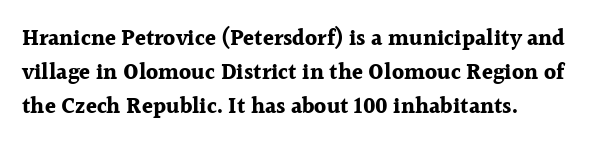
Underline: absent. Default kerning and tracking; the words read as compact shapes. Successive baselines arrive at the customary interval. You can tell it's not italic because the verticals are truly vertical. One-word summary of the alignment: left. These lines carry a lot of weight — the face is fully bold.
